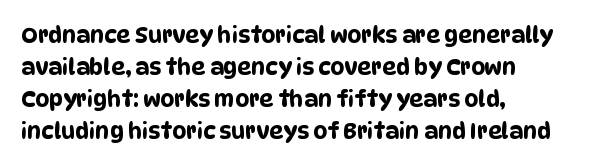
{"underline": "no", "align": "left", "line_spacing": "normal", "line_spacing_ratio": 1.46, "letter_spacing": "normal", "letter_spacing_em": 0.0, "glyph_px": 22}
